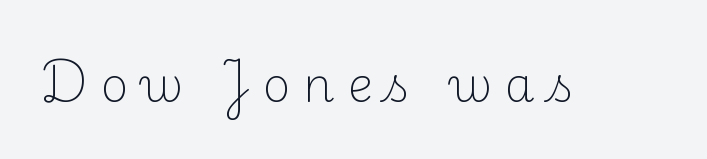
Q: Is the text bold? A: No.
Q: Is the text italic (slanted)? A: No, it is upright.
Q: Is the typeface a serif or a sans-serif typeface? A: Serif.
Q: Is the text underlined? A: No.
Q: Is the spacing between letters normal or unusually wide? A: Unusually wide.
Q: Width (condensed, normal, or wide)? A: Normal.
Q: Stroke contrast? A: Medium.
Q: x-height? A: Small.
Q: Monospaced? A: No.
